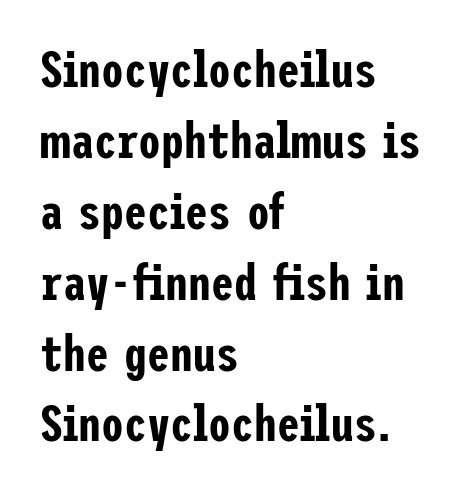
The image shows 51 px condensed sans-serif type, upright; set left-aligned, normal line spacing (1.39x), normal letter spacing, not underlined; low stroke contrast and a medium x-height.
